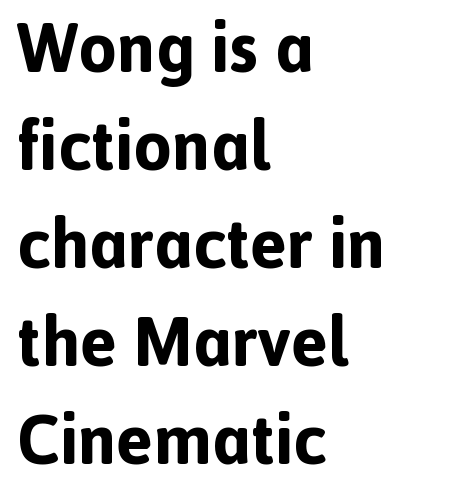
Q: Is the text bold? A: Yes.
Q: Is the text italic (slanted)? A: No, it is upright.
Q: Is the typeface a serif or a sans-serif typeface? A: Sans-serif.
Q: Is the text underlined? A: No.
Q: How is the paragraph aligned? A: Left-aligned.
Q: Is the spacing between letters normal or unusually wide? A: Normal.
Q: Is the spacing between lines tight, normal or loose? A: Normal.
Q: Width (condensed, normal, or wide)? A: Normal.
Q: x-height? A: Medium.
Q: Monospaced? A: No.
